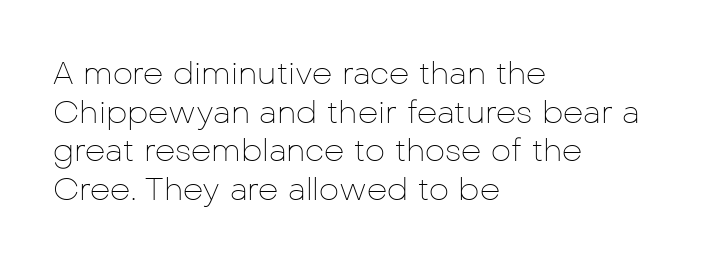
The image shows 32 px thin sans-serif type, upright; set left-aligned, line spacing 1.21x, normal letter spacing, not underlined; low stroke contrast and a medium x-height.
